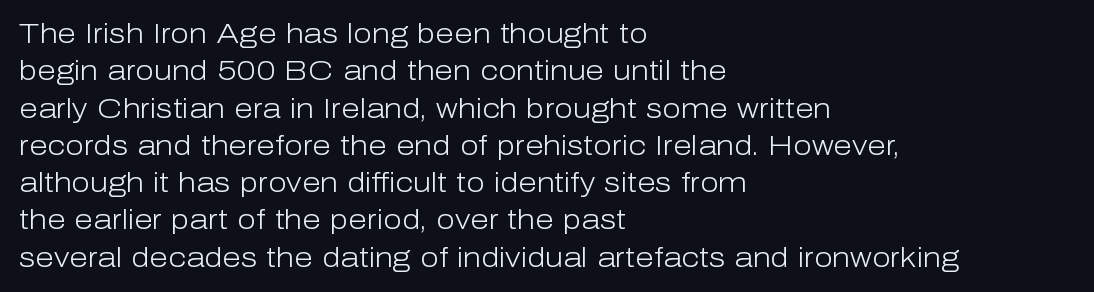
The image shows 27 px text type, upright; set left-aligned, normal line spacing (1.38x), normal letter spacing, not underlined.
